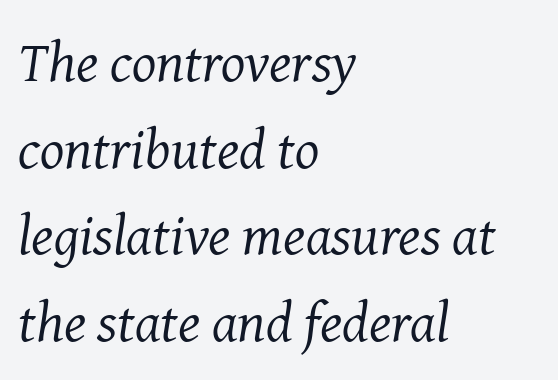
{"serif": "yes", "italic": "yes", "lean": "right", "slant_degrees": 8, "bold": "no", "weight": "regular", "width": "normal", "stroke_contrast": "medium", "x_height": "medium", "monospaced": "no", "underline": "no", "align": "left", "line_spacing": "normal", "line_spacing_ratio": 1.52, "letter_spacing": "normal", "letter_spacing_em": 0.0, "glyph_px": 57}
